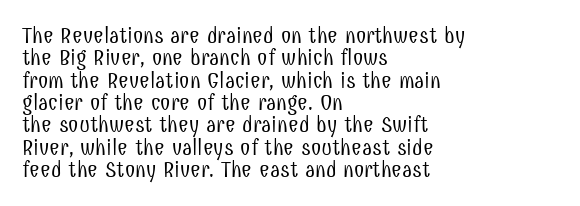
Q: Is the text bold? A: No.
Q: Is the text italic (slanted)? A: No, it is upright.
Q: Is the text underlined? A: No.
Q: How is the paragraph aligned? A: Left-aligned.
Q: Is the spacing between letters normal or unusually wide? A: Normal.
Q: Is the spacing between lines tight, normal or loose? A: Tight.
